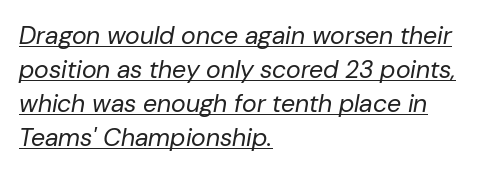
The typography opts for an oblique posture over an upright one. If you measured baseline to baseline, you'd find a middling distance. The typesetter has applied underlining to the passage shown. Stroke mass is kept to a normal reading level or below. Here the glyphs are tracked normally, forming tight word shapes.
